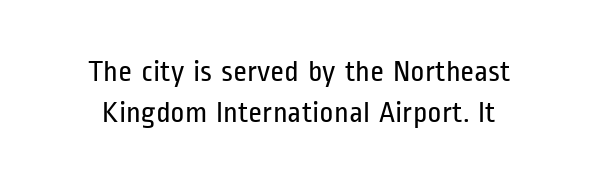
Q: Is the text bold? A: No.
Q: Is the text italic (slanted)? A: No, it is upright.
Q: Is the typeface a serif or a sans-serif typeface? A: Sans-serif.
Q: Is the text underlined? A: No.
Q: Is the spacing between letters normal or unusually wide? A: Normal.
Q: Is the spacing between lines tight, normal or loose? A: Normal.
Q: Width (condensed, normal, or wide)? A: Condensed.
Q: Stroke contrast? A: Low.
Q: x-height? A: Medium.
Q: Monospaced? A: No.
